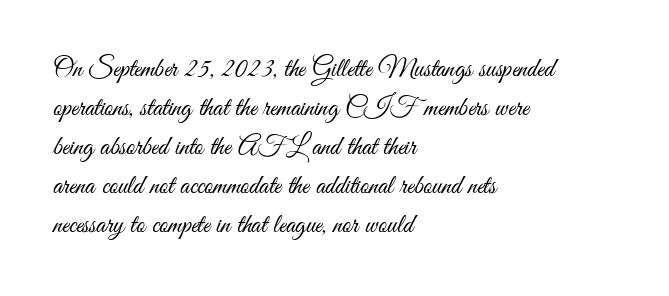
Nothing heavy about these letters — not bold at all. The block of text has a typical density, with ordinary space between rows. Quick note: underline off. The letterforms sit shoulder to shoulder at normal distance.
